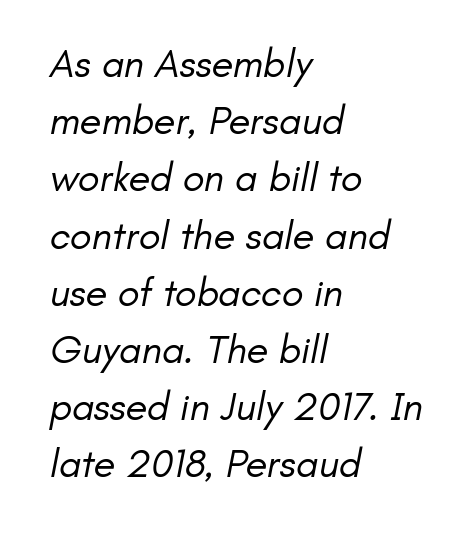
Q: Is the text bold? A: No.
Q: Is the typeface a serif or a sans-serif typeface? A: Sans-serif.
Q: Is the text underlined? A: No.
Q: How is the paragraph aligned? A: Left-aligned.
Q: Is the spacing between letters normal or unusually wide? A: Normal.
Q: Is the spacing between lines tight, normal or loose? A: Normal.
Q: Width (condensed, normal, or wide)? A: Normal.
Q: Stroke contrast? A: Low.
Q: x-height? A: Small.
Q: Monospaced? A: No.
